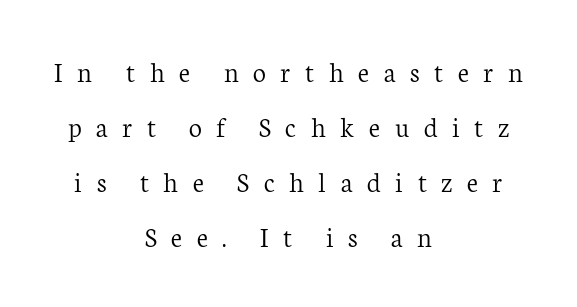
Q: Is the text bold? A: No.
Q: Is the text italic (slanted)? A: No, it is upright.
Q: Is the typeface a serif or a sans-serif typeface? A: Serif.
Q: Is the text underlined? A: No.
Q: How is the paragraph aligned? A: Centered.
Q: Is the spacing between letters normal or unusually wide? A: Unusually wide.
Q: Is the spacing between lines tight, normal or loose? A: Loose.
Q: Width (condensed, normal, or wide)? A: Normal.
Q: Stroke contrast? A: Low.
Q: x-height? A: Medium.
Q: Monospaced? A: No.
